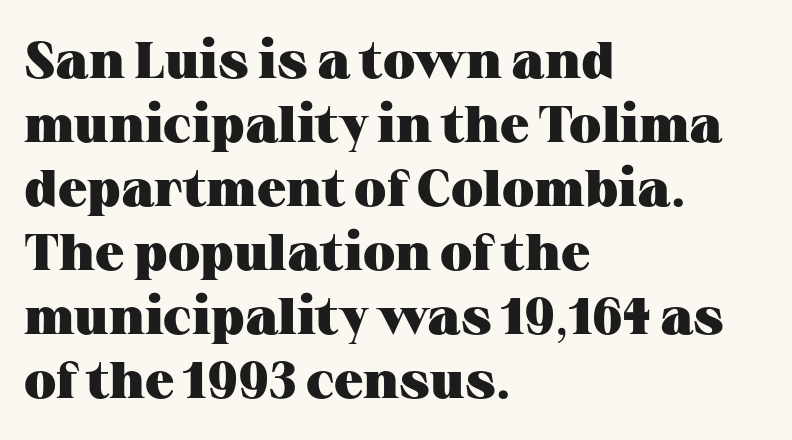
Q: Is the text bold? A: Yes.
Q: Is the text italic (slanted)? A: No, it is upright.
Q: Is the typeface a serif or a sans-serif typeface? A: Serif.
Q: Is the text underlined? A: No.
Q: How is the paragraph aligned? A: Left-aligned.
Q: Is the spacing between letters normal or unusually wide? A: Normal.
Q: Width (condensed, normal, or wide)? A: Wide.
Q: Stroke contrast? A: Medium.
Q: x-height? A: Medium.
Q: Monospaced? A: No.
